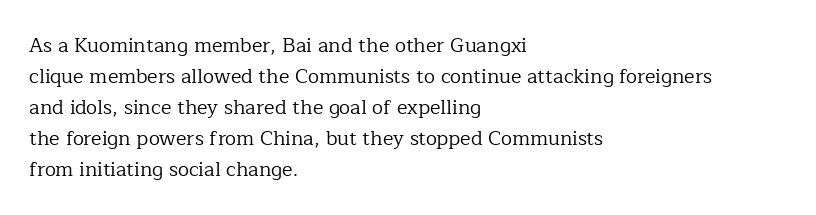
Q: Is the text bold? A: No.
Q: Is the text italic (slanted)? A: No, it is upright.
Q: Is the text underlined? A: No.
Q: How is the paragraph aligned? A: Left-aligned.
Q: Is the spacing between letters normal or unusually wide? A: Normal.
Q: Is the spacing between lines tight, normal or loose? A: Normal.
